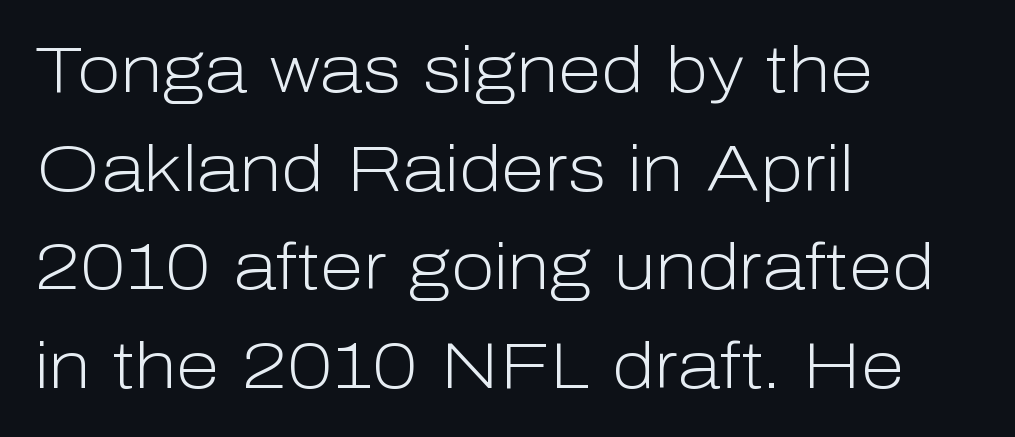
{"serif": "no", "italic": "no", "bold": "no", "weight": "light", "width": "normal", "stroke_contrast": "low", "x_height": "medium", "monospaced": "no", "underline": "no", "align": "left", "line_spacing": "normal", "line_spacing_ratio": 1.54, "letter_spacing": "normal", "letter_spacing_em": 0.0, "glyph_px": 64}
